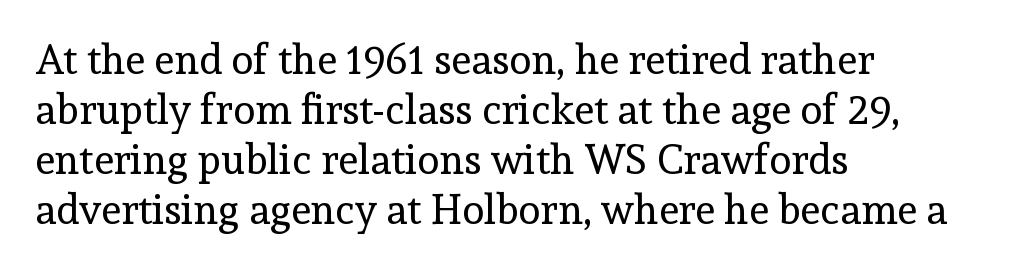
The font family rendered here belongs to the serif group. The space directly below the letters is spotless. In terms of posture, this sample is upright. Each stroke keeps to a modest, everyday thickness or less.
